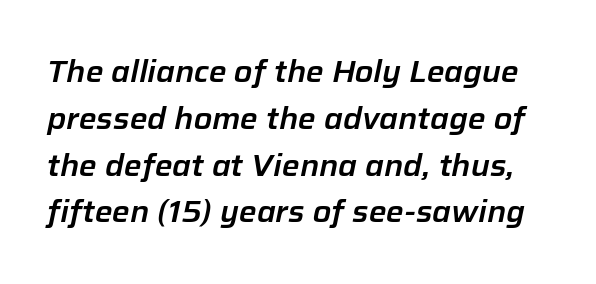
Q: Is the text italic (slanted)? A: Yes, it leans right by about 12 degrees.
Q: Is the text underlined? A: No.
Q: Is the spacing between letters normal or unusually wide? A: Normal.
Q: Is the spacing between lines tight, normal or loose? A: Normal.
Q: Width (condensed, normal, or wide)? A: Normal.
Q: Stroke contrast? A: Low.
Q: x-height? A: Medium.
Q: Monospaced? A: No.
